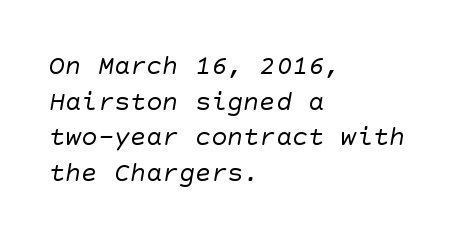
The passage shown is not bold in any degree. Characters follow at the spacing the type designer built in. Vertically, the passage feels balanced, rows spaced as you'd expect. Underlining? Definitely not there.
